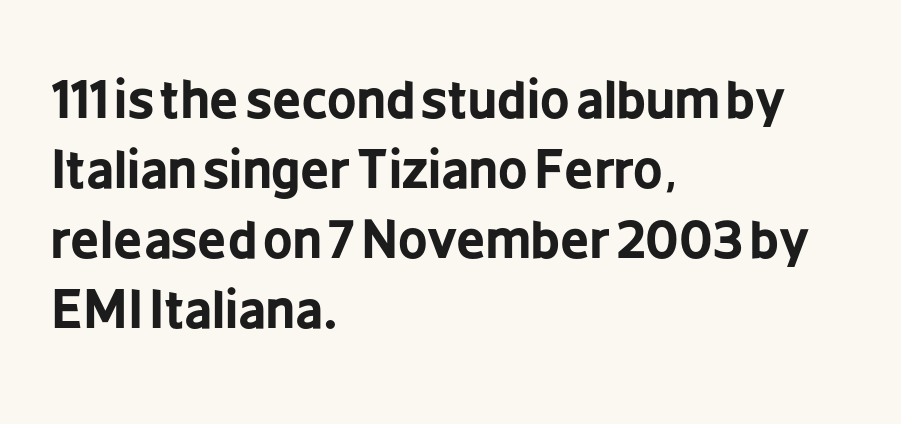
Q: Is the text bold? A: Yes.
Q: Is the text italic (slanted)? A: No, it is upright.
Q: Is the typeface a serif or a sans-serif typeface? A: Sans-serif.
Q: Is the text underlined? A: No.
Q: How is the paragraph aligned? A: Left-aligned.
Q: Is the spacing between letters normal or unusually wide? A: Normal.
Q: Is the spacing between lines tight, normal or loose? A: Normal.
Q: Width (condensed, normal, or wide)? A: Condensed.
Q: Stroke contrast? A: Low.
Q: x-height? A: Medium.
Q: Monospaced? A: No.
